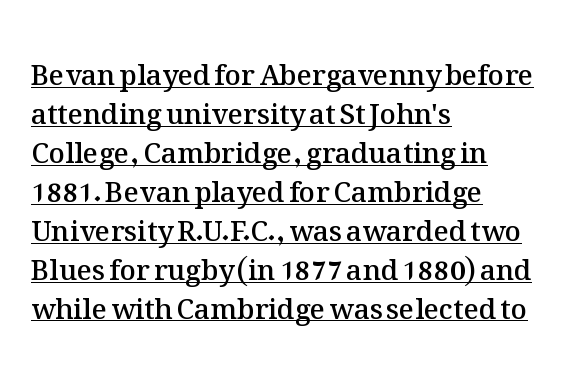
The line texture is even and compact thanks to regular tracking. Unlike italic type, these characters show no tilt at all. Each line of the rendering has a horizontal stroke beneath the glyphs. Each new line begins a customary step beneath the previous one. This sample is left-justified, so line endings fall wherever the words run out.
